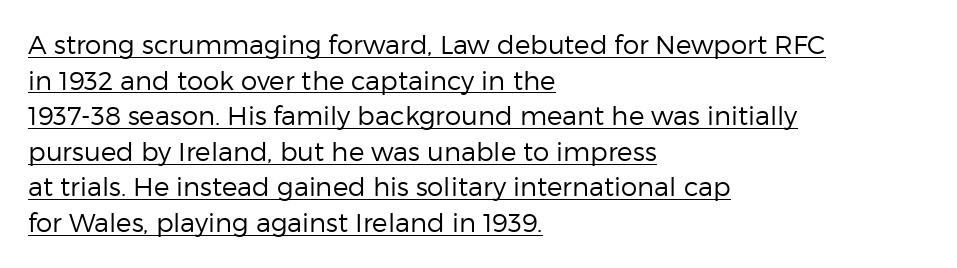
{"italic": "no", "bold": "no", "underline": "yes", "align": "left", "line_spacing": "normal", "line_spacing_ratio": 1.37, "letter_spacing": "normal", "letter_spacing_em": 0.0, "glyph_px": 26}
